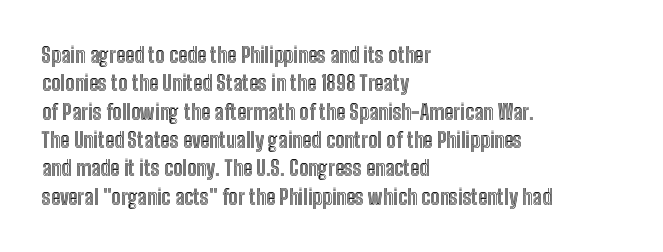
Q: Is the text italic (slanted)? A: No, it is upright.
Q: Is the text underlined? A: No.
Q: How is the paragraph aligned? A: Left-aligned.
Q: Is the spacing between letters normal or unusually wide? A: Normal.
Q: Is the spacing between lines tight, normal or loose? A: Normal.
